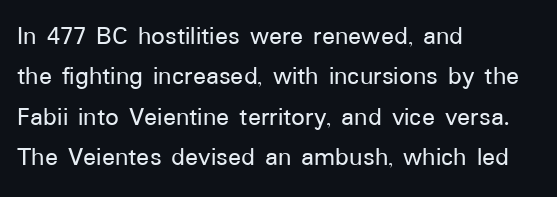
Q: Is the text italic (slanted)? A: No, it is upright.
Q: Is the text underlined? A: No.
Q: How is the paragraph aligned? A: Left-aligned.
Q: Is the spacing between letters normal or unusually wide? A: Normal.
Q: Is the spacing between lines tight, normal or loose? A: Normal.
